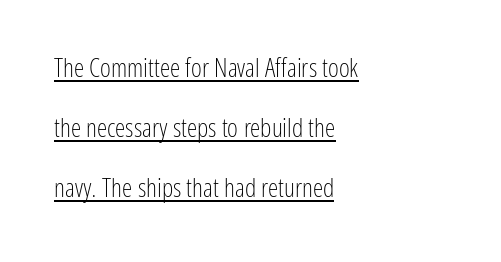
The image shows 26 px text type, upright; set left-aligned, loose line spacing (2.31x), normal letter spacing, underlined.
